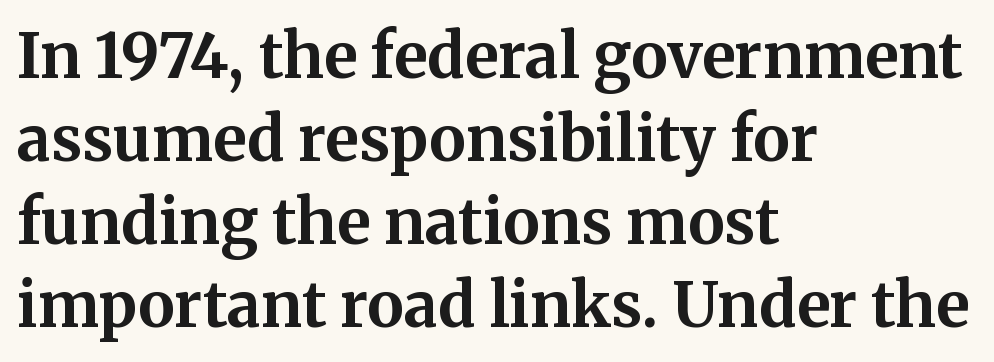
Q: Is the text bold? A: Yes.
Q: Is the text italic (slanted)? A: No, it is upright.
Q: Is the typeface a serif or a sans-serif typeface? A: Serif.
Q: Is the text underlined? A: No.
Q: How is the paragraph aligned? A: Left-aligned.
Q: Is the spacing between letters normal or unusually wide? A: Normal.
Q: Is the spacing between lines tight, normal or loose? A: Normal.
Q: Width (condensed, normal, or wide)? A: Normal.
Q: Stroke contrast? A: Medium.
Q: x-height? A: Medium.
Q: Monospaced? A: No.
